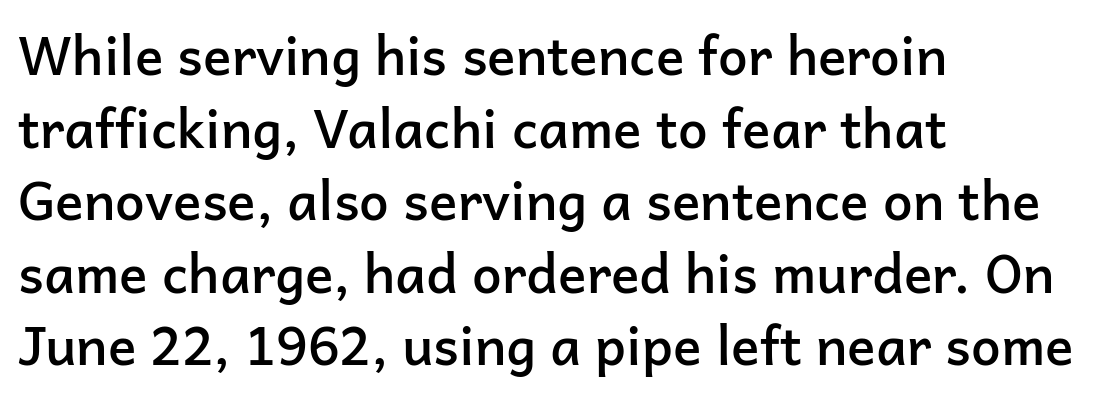
{"serif": "no", "italic": "no", "bold": "semi", "weight": "semibold", "width": "normal", "stroke_contrast": "low", "x_height": "medium", "monospaced": "no", "underline": "no", "align": "left", "line_spacing": "normal", "line_spacing_ratio": 1.37, "letter_spacing": "normal", "letter_spacing_em": 0.0, "glyph_px": 53}
